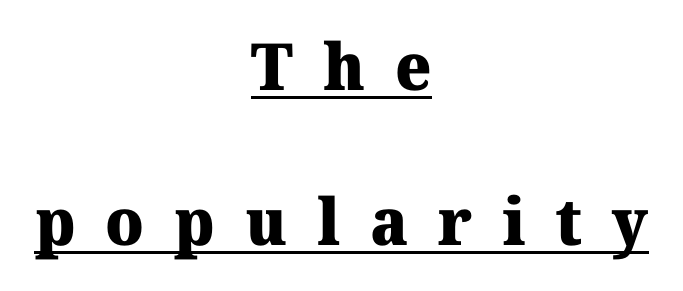
{"serif": "yes", "italic": "no", "bold": "yes", "weight": "heavy", "width": "normal", "stroke_contrast": "medium", "x_height": "medium", "monospaced": "no", "underline": "yes", "align": "center", "line_spacing": "loose", "line_spacing_ratio": 2.39, "letter_spacing": "wide", "letter_spacing_em": 0.46, "glyph_px": 65}
